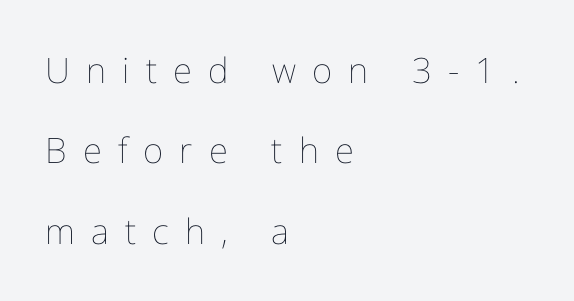
{"italic": "no", "bold": "no", "weight": "thin", "width": "normal", "stroke_contrast": "low", "x_height": "medium", "monospaced": "no", "underline": "no", "align": "left", "line_spacing": "loose", "line_spacing_ratio": 2.3, "letter_spacing": "wide", "letter_spacing_em": 0.46, "glyph_px": 35}
